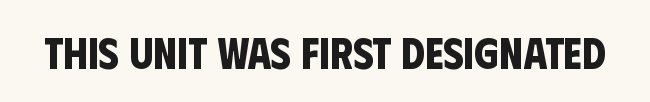
What weight is shown? A full bold with thick strokes. The gaps between neighbouring characters are ordinary and unremarkable. This is sans-serif lettering, the kind often seen on screens and signage. The passage shown is typed in a proportional face where columns would drift.
